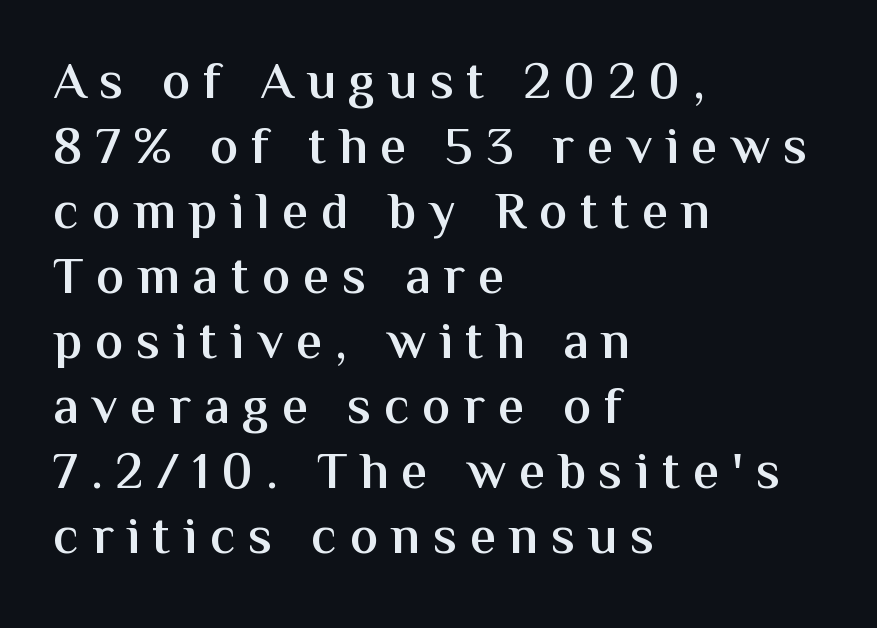
Character widths vary here, with narrow letters taking less room than wide ones. The strokes are fattened partway — semibold, not bold. The letters stand upright; this is a roman face. Check the space under the baseline: it is left empty. The passage shown has open, widely tracked lettering throughout.
